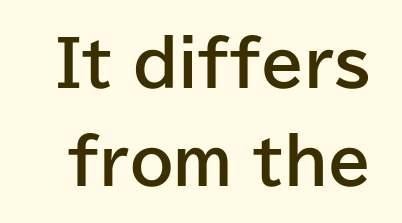
In terms of posture, this sample is upright. Varying glyph widths throughout — classic text-font behaviour. Compared with an ordinary text face, these strokes are far heavier — a full bold. Unmarked baselines from the first word to the last. Observe the ordinary spacing: letters are neighbours, not strangers. What's the leading like? Ordinary, nothing unusual.
